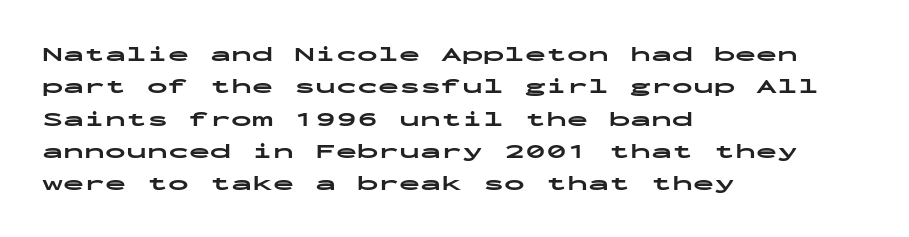
Unlike italic type, these characters show no tilt at all. Line starts are locked; line ends wander. Characters follow at the spacing the type designer built in. On the weight axis this lands at bold, roughly 700. The passage shown is not underscored anywhere.
